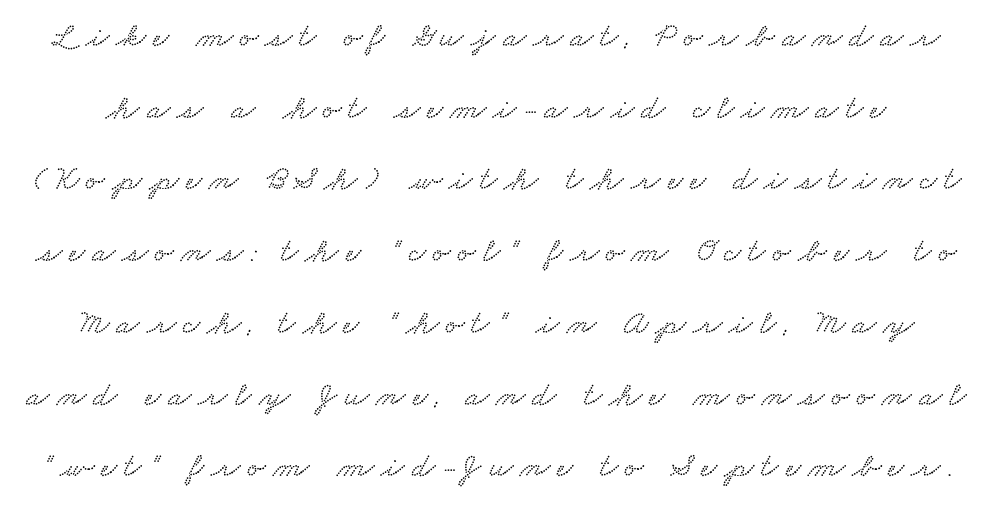
Honestly, the rows look like they've been pulled way apart. Words appear elongated and porous because spacing is wide. Descenders are the only things crossing below the line. Note the varied advance widths — an 'i' is clearly narrower than an 'm'.
